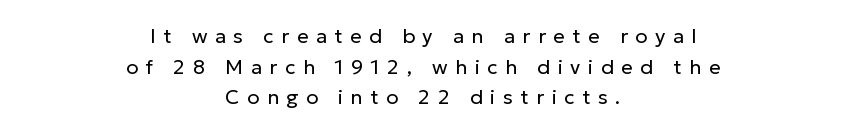
The image shows 20 px text type, upright; set centered, normal line spacing (1.53x), unusually wide letter spacing (+0.38 em), not underlined.
